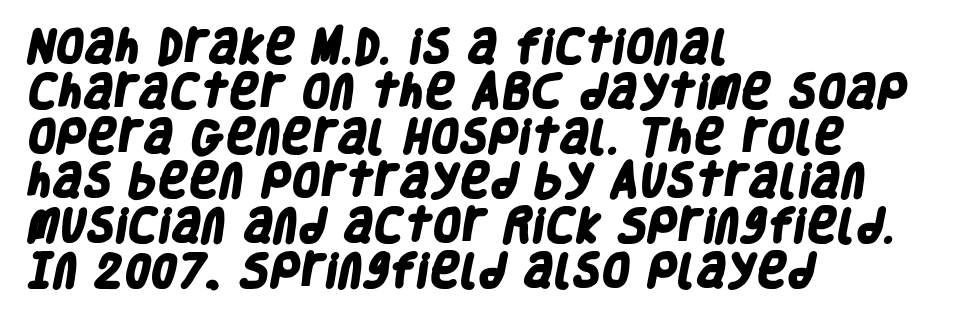
{"serif": "no", "bold": "yes", "weight": "heavy", "width": "condensed", "stroke_contrast": "low", "x_height": "large", "monospaced": "no", "underline": "no", "align": "left", "line_spacing_ratio": 1.21, "letter_spacing": "normal", "letter_spacing_em": 0.0, "glyph_px": 37}
